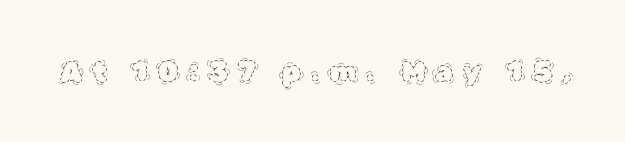
The image shows 28 px thin type, upright; set unusually wide letter spacing (+0.37 em), not underlined; a large x-height.
